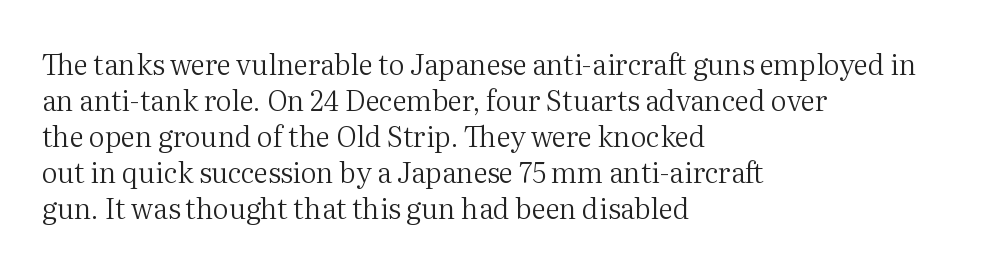
The image shows 28 px regular-weight serif type, upright; set left-aligned, normal line spacing (1.29x), normal letter spacing, not underlined; medium stroke contrast and a medium x-height.
